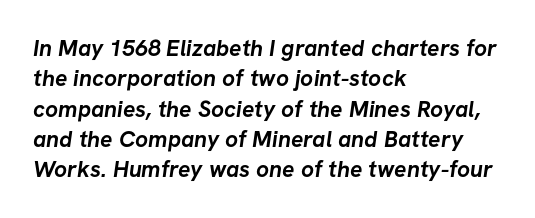
The image shows 23 px bold type; set left-aligned, normal line spacing (1.32x), normal letter spacing, not underlined.
